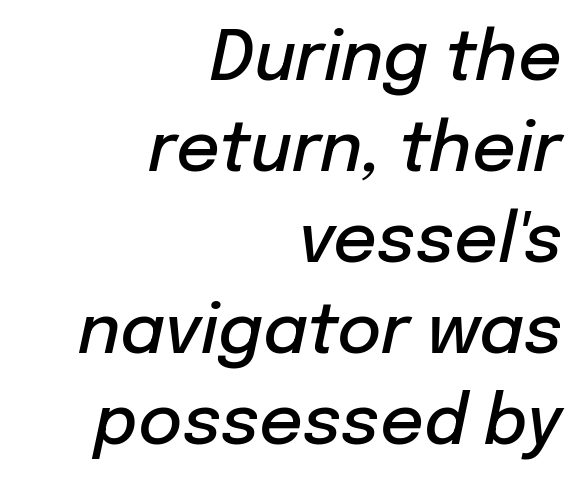
The image shows 68 px semibold type, italic (leaning right); set right-aligned, normal line spacing (1.34x), normal letter spacing, not underlined; low stroke contrast and a medium x-height.
